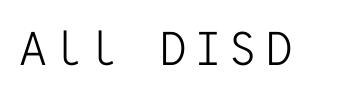
{"serif": "no", "italic": "no", "bold": "no", "weight": "light", "width": "normal", "stroke_contrast": "low", "x_height": "medium", "monospaced": "yes", "underline": "no", "letter_spacing": "wide", "letter_spacing_em": 0.2, "glyph_px": 46}
